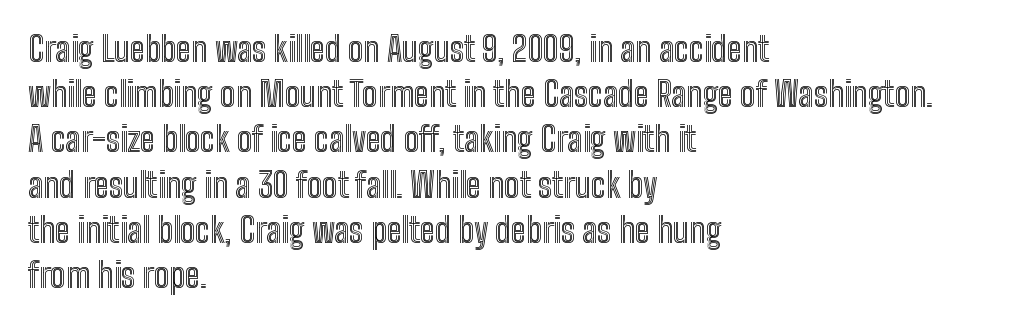
Q: Is the text italic (slanted)? A: No, it is upright.
Q: Is the text underlined? A: No.
Q: How is the paragraph aligned? A: Left-aligned.
Q: Is the spacing between letters normal or unusually wide? A: Normal.
Q: Is the spacing between lines tight, normal or loose? A: Normal.
Q: Width (condensed, normal, or wide)? A: Condensed.
Q: x-height? A: Medium.
Q: Monospaced? A: No.
